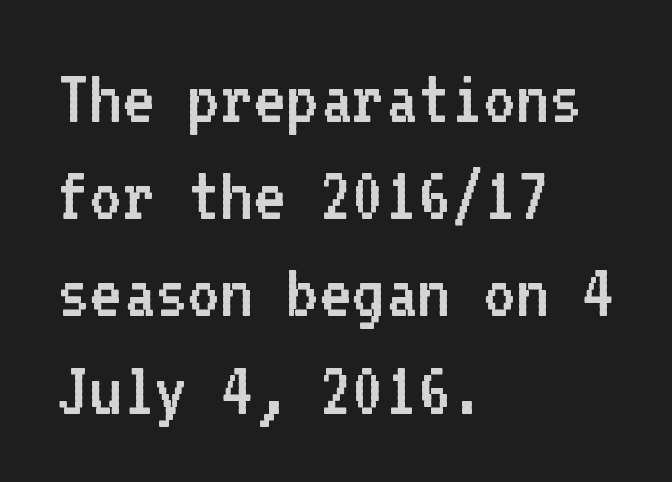
{"serif": "no", "italic": "no", "bold": "no", "weight": "regular", "width": "normal", "stroke_contrast": "low", "x_height": "medium", "monospaced": "yes", "underline": "no", "align": "left", "line_spacing_ratio": 1.23, "letter_spacing": "normal", "letter_spacing_em": 0.0, "glyph_px": 79}
